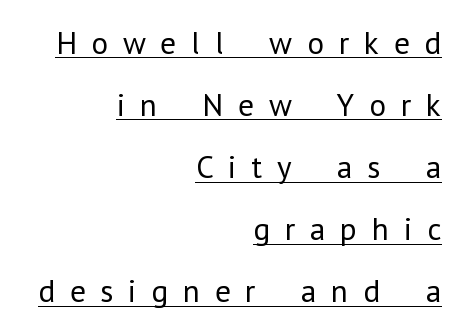
Q: Is the text bold? A: No.
Q: Is the text italic (slanted)? A: No, it is upright.
Q: Is the typeface a serif or a sans-serif typeface? A: Sans-serif.
Q: Is the text underlined? A: Yes.
Q: How is the paragraph aligned? A: Right-aligned.
Q: Is the spacing between letters normal or unusually wide? A: Unusually wide.
Q: Is the spacing between lines tight, normal or loose? A: Loose.
Q: Width (condensed, normal, or wide)? A: Normal.
Q: Stroke contrast? A: Low.
Q: x-height? A: Medium.
Q: Monospaced? A: No.
